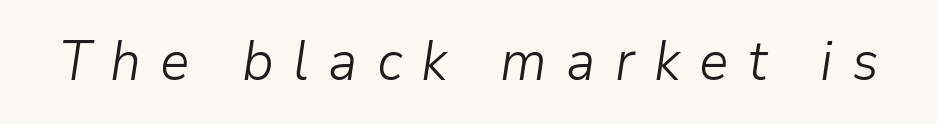
Q: Is the text bold? A: No.
Q: Is the text italic (slanted)? A: Yes, it leans right by about 9 degrees.
Q: Is the text underlined? A: No.
Q: Is the spacing between letters normal or unusually wide? A: Unusually wide.
Q: Width (condensed, normal, or wide)? A: Normal.
Q: Stroke contrast? A: Low.
Q: x-height? A: Medium.
Q: Monospaced? A: No.
